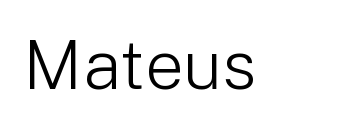
Weight: in the light-to-regular range. Quick note: underline off. The axis of the letterforms is exactly vertical. Think of a printed novel: that variable character pitch is what you see here. Check where the strokes stop: nothing finishes them off — pure sans. The line texture is even and compact thanks to regular tracking.
